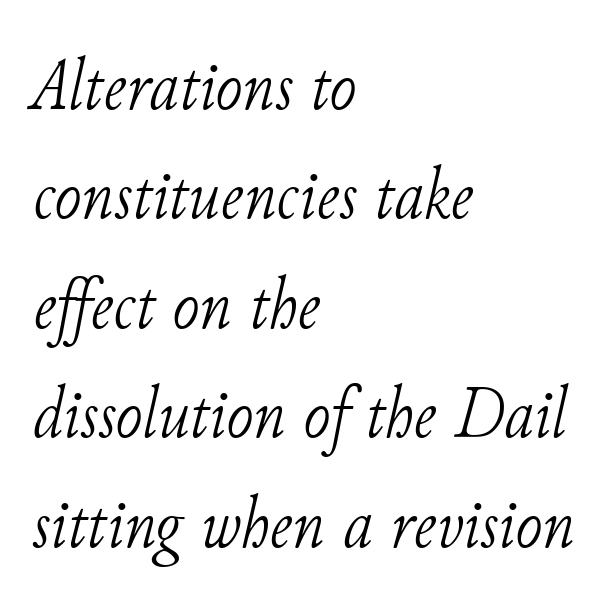
Honestly, there is no underline to notice here at all. Line starts are locked; line ends wander. Compared with a typical body face, this is equally light or lighter still. The rows are spaced the way most documents space them.
